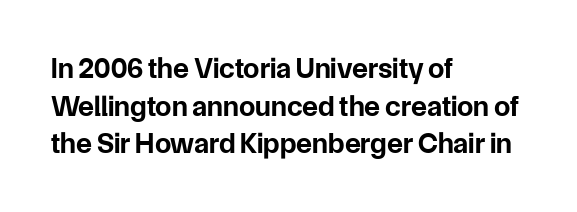
{"serif": "no", "italic": "no", "bold": "yes", "weight": "bold", "width": "normal", "stroke_contrast": "low", "x_height": "medium", "monospaced": "no", "underline": "no", "align": "left", "line_spacing": "normal", "line_spacing_ratio": 1.3, "letter_spacing": "normal", "letter_spacing_em": 0.0, "glyph_px": 29}
